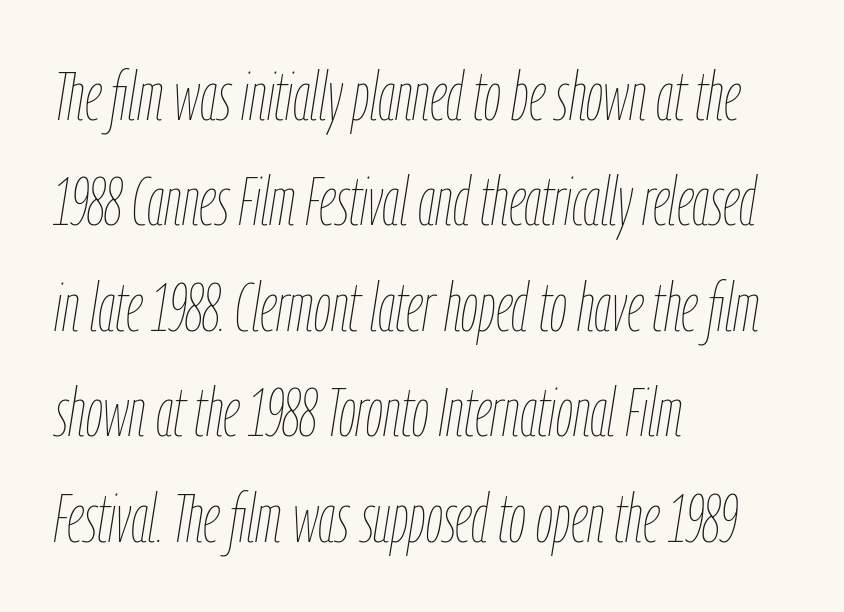
{"italic": "yes", "lean": "right", "slant_degrees": 9, "bold": "no", "weight": "thin", "width": "condensed", "stroke_contrast": "low", "x_height": "medium", "monospaced": "no", "underline": "no", "align": "left", "line_spacing": "normal", "line_spacing_ratio": 1.55, "letter_spacing": "normal", "letter_spacing_em": 0.0, "glyph_px": 68}
